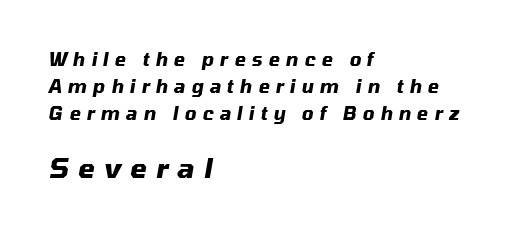
Horizontally, the lines are justified to the leading edge only. Tall strokes in this sample are angled rather than plumb. Summary of weight: heavy, a full bold. Words float on clear page, feet unadorned.
